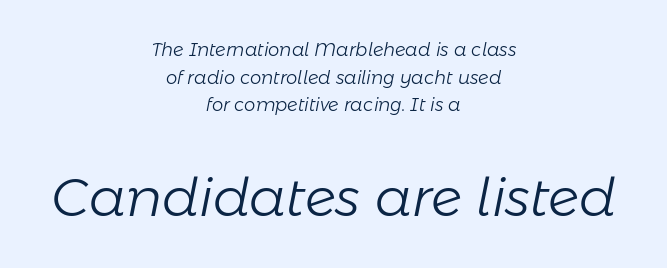
The lower block of text is set noticeably larger than the block above it. The gaps between neighbouring characters are ordinary and unremarkable. Compared with typical paragraphs, the rows here are spaced about the same. Compared with a typical body face, this is equally light or lighter still. Rule under the text: the space is simply empty.
